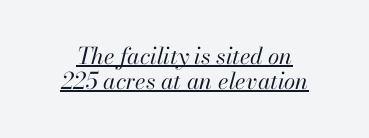
{"italic": "yes", "lean": "right", "slant_degrees": 13, "bold": "no", "underline": "yes", "align": "center", "line_spacing": "tight", "line_spacing_ratio": 1.09, "letter_spacing": "normal", "letter_spacing_em": 0.0, "glyph_px": 23}
